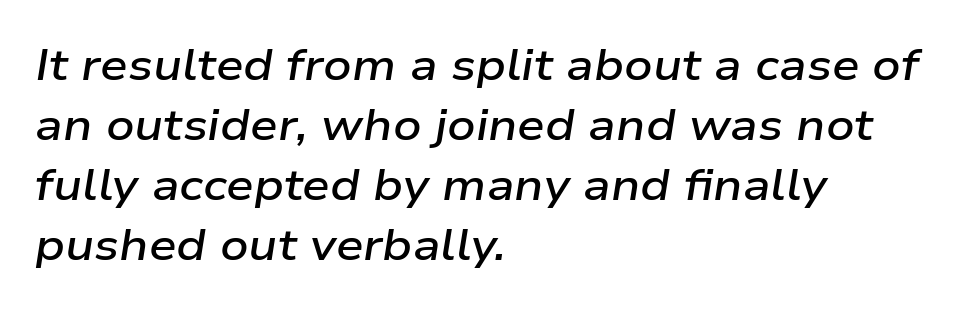
{"italic": "yes", "lean": "right", "slant_degrees": 9, "bold": "semi", "weight": "semibold", "width": "wide", "stroke_contrast": "low", "x_height": "medium", "monospaced": "no", "underline": "no", "align": "left", "line_spacing": "normal", "line_spacing_ratio": 1.36, "letter_spacing": "normal", "letter_spacing_em": 0.0, "glyph_px": 44}
